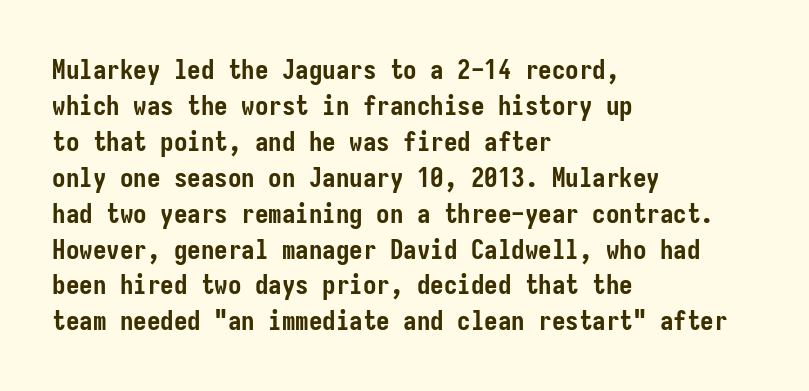
{"italic": "no", "bold": "yes", "underline": "no", "align": "left", "line_spacing": "normal", "line_spacing_ratio": 1.33, "letter_spacing": "normal", "letter_spacing_em": 0.0, "glyph_px": 27}
